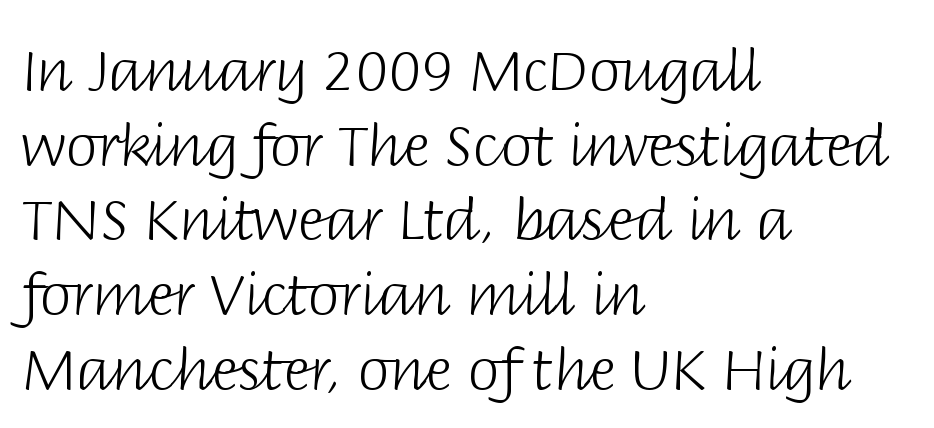
The image shows 57 px light sans-serif type, upright; set left-aligned, normal line spacing (1.31x), normal letter spacing, not underlined; low stroke contrast and a large x-height.
